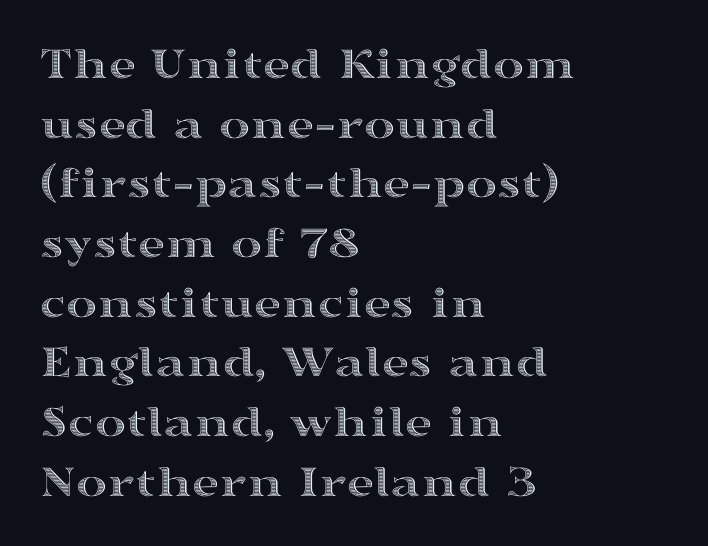
The image shows 47 px wide type, upright; set left-aligned, normal line spacing (1.27x), normal letter spacing, not underlined; a medium x-height.
